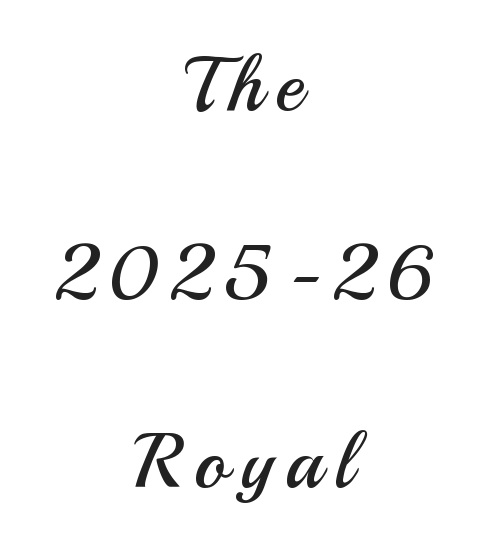
This sample trades compactness for vertical openness between lines. This is sans-serif lettering, the kind often seen on screens and signage. This rendering uses center alignment, leaving both contours irregular but symmetric. Spacing verdict: proportional, widths tailored to each character.
